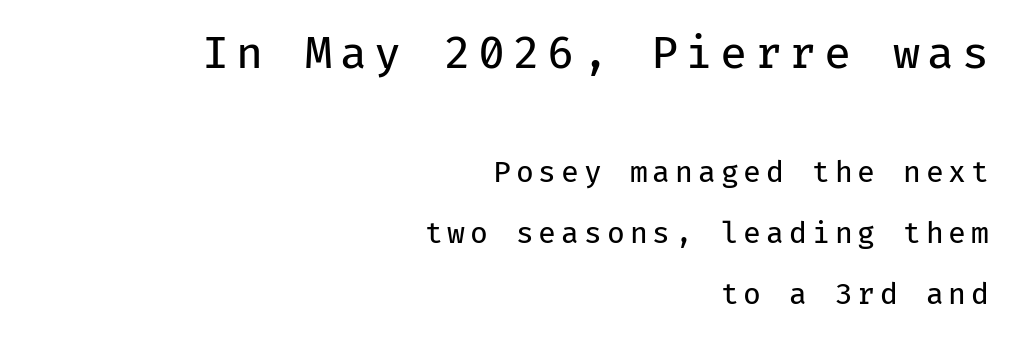
You could count columns in this text — the font is strictly monospaced. Typographically, this falls in the sans-serif category. Which margin do the lines hug? The right one — the left edge is uneven. Words float on clear page, feet unadorned.
